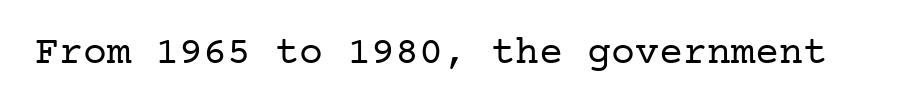
Type without underlining. This rendering employs a face with finishing strokes, i.e., a serif. Nothing heavy about these letters — not bold at all. Characters follow at the spacing the type designer built in.
